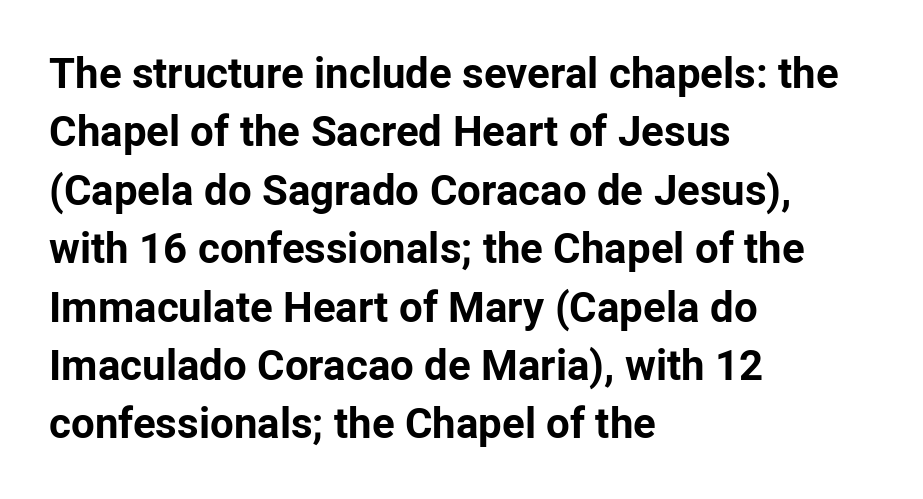
Q: Is the text bold? A: Yes.
Q: Is the text italic (slanted)? A: No, it is upright.
Q: Is the typeface a serif or a sans-serif typeface? A: Sans-serif.
Q: Is the text underlined? A: No.
Q: How is the paragraph aligned? A: Left-aligned.
Q: Is the spacing between letters normal or unusually wide? A: Normal.
Q: Is the spacing between lines tight, normal or loose? A: Normal.
Q: Width (condensed, normal, or wide)? A: Normal.
Q: Stroke contrast? A: Low.
Q: x-height? A: Medium.
Q: Monospaced? A: No.
